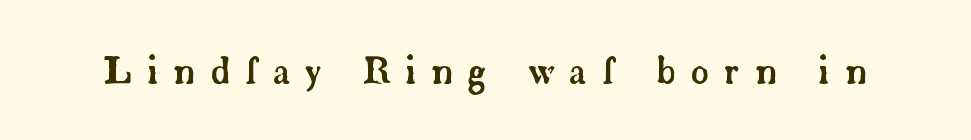
Q: Is the text italic (slanted)? A: No, it is upright.
Q: Is the typeface a serif or a sans-serif typeface? A: Serif.
Q: Is the text underlined? A: No.
Q: Is the spacing between letters normal or unusually wide? A: Unusually wide.
Q: Width (condensed, normal, or wide)? A: Normal.
Q: Stroke contrast? A: Low.
Q: x-height? A: Small.
Q: Monospaced? A: No.
